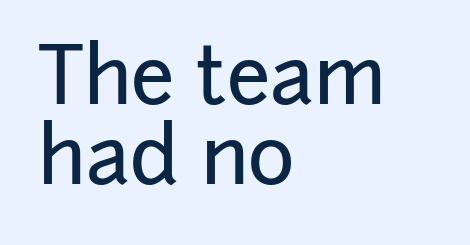
Q: Is the text italic (slanted)? A: No, it is upright.
Q: Is the typeface a serif or a sans-serif typeface? A: Sans-serif.
Q: Is the text underlined? A: No.
Q: How is the paragraph aligned? A: Left-aligned.
Q: Is the spacing between letters normal or unusually wide? A: Normal.
Q: Is the spacing between lines tight, normal or loose? A: Tight.
Q: Width (condensed, normal, or wide)? A: Normal.
Q: Stroke contrast? A: Low.
Q: x-height? A: Medium.
Q: Monospaced? A: No.
